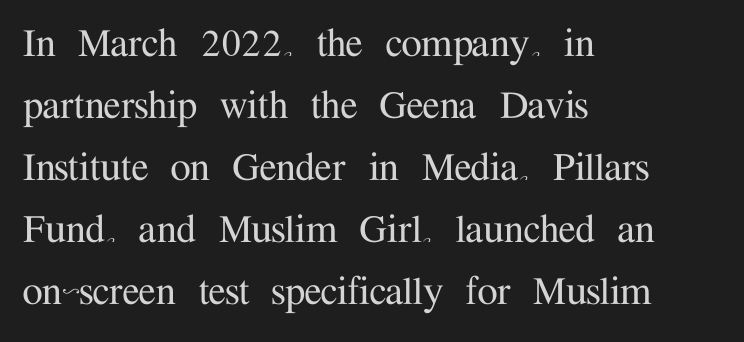
Stroke terminals: seriffed. The strip under each line holds only bare page. When letters stand straight like this, we call the style roman or upright. The face used here is proportionally spaced, like ordinary book or web type. Line beginnings align vertically; line endings do not. In terms of letterspacing, this is plain default setting.
